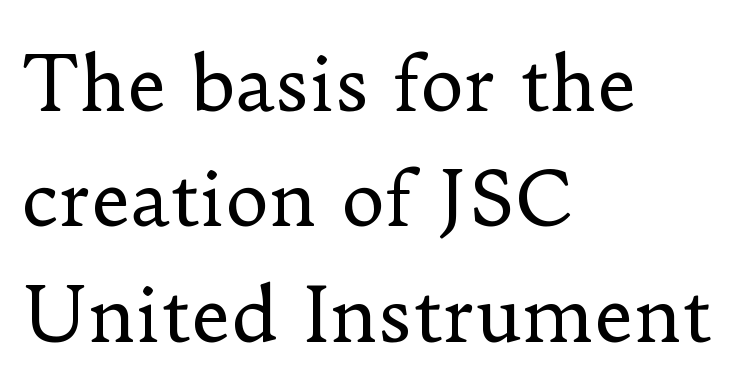
The image shows 75 px regular-weight serif type, upright; set left-aligned, normal line spacing (1.54x), normal letter spacing, not underlined; low stroke contrast and a small x-height.
